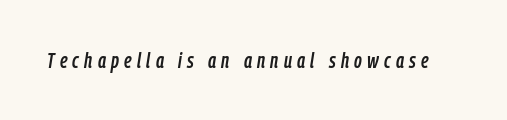
{"italic": "yes", "lean": "right", "slant_degrees": 9, "underline": "no", "letter_spacing": "wide", "letter_spacing_em": 0.25, "glyph_px": 21}
